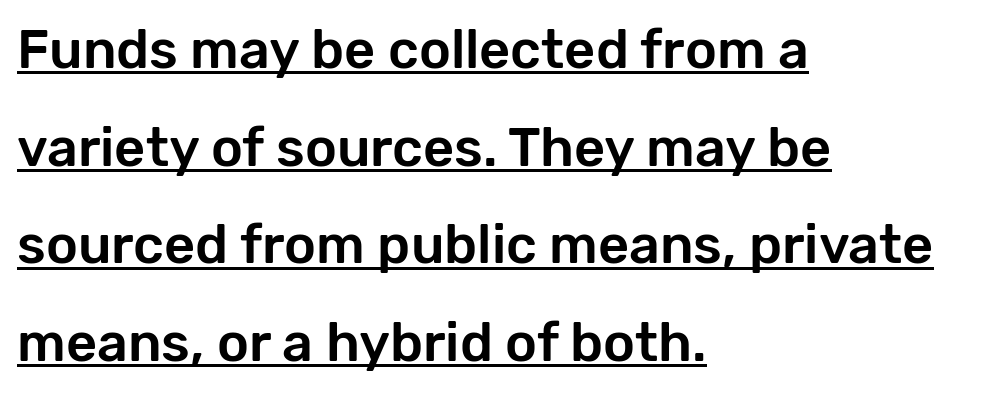
A typesetter would call this proportional, since set widths differ per character. The specimen includes a rule beneath the text block's lines. Italic: no, the glyphs are upright roman. The tracking reads as untouched default to a designer's eye.
